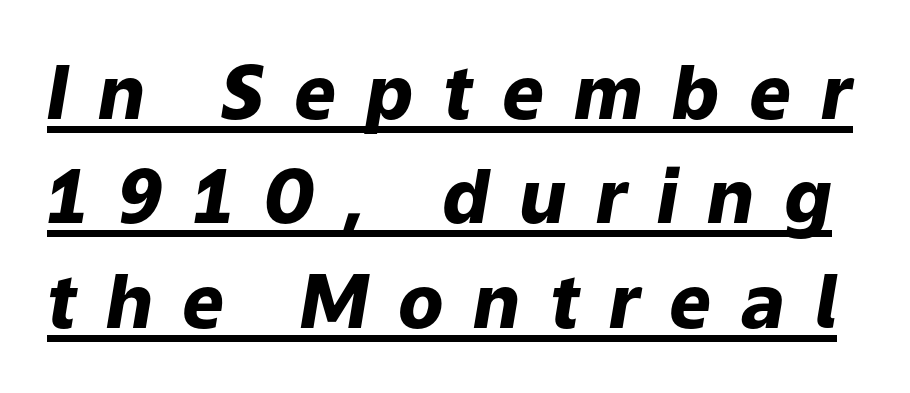
The image shows 74 px heavy type, italic (leaning right); set normal line spacing (1.41x), unusually wide letter spacing (+0.4 em), underlined; low stroke contrast and a medium x-height.
